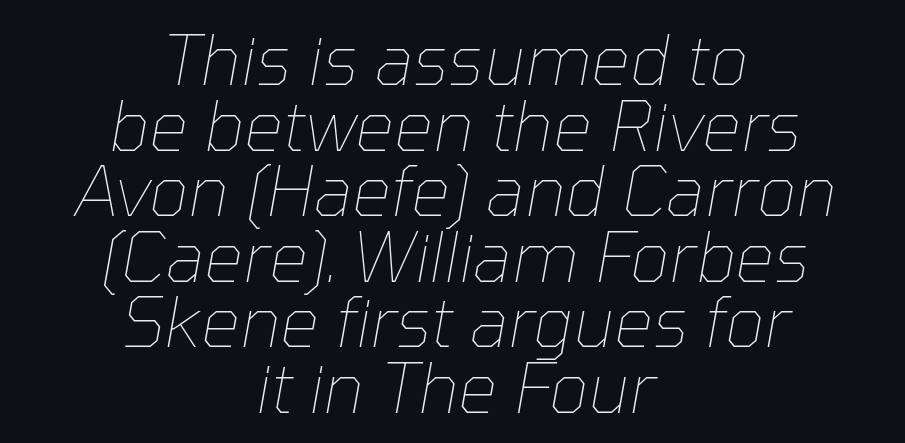
{"italic": "yes", "lean": "right", "slant_degrees": 10, "bold": "no", "weight": "thin", "width": "normal", "stroke_contrast": "low", "x_height": "medium", "monospaced": "no", "underline": "no", "align": "center", "line_spacing": "tight", "line_spacing_ratio": 0.95, "letter_spacing": "normal", "letter_spacing_em": 0.0, "glyph_px": 69}
